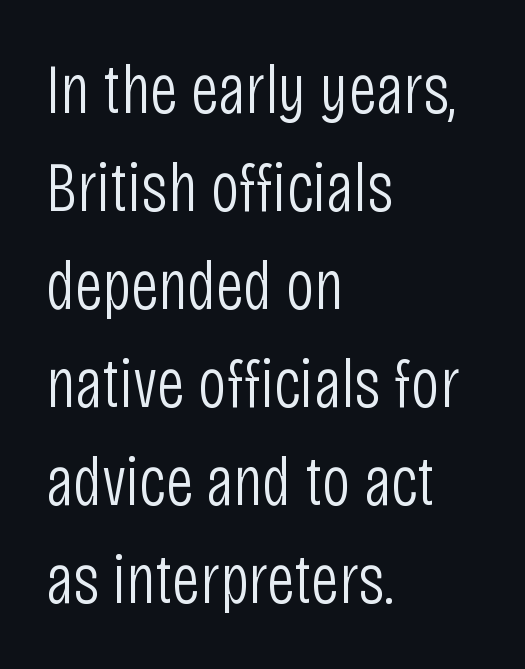
The image shows 71 px light, condensed sans-serif type, upright; set left-aligned, normal line spacing (1.38x), normal letter spacing, not underlined; low stroke contrast and a large x-height.
